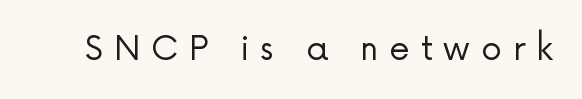
The image shows 33 px regular-weight sans-serif type, upright; set unusually wide letter spacing (+0.33 em), not underlined; low stroke contrast and a medium x-height.
